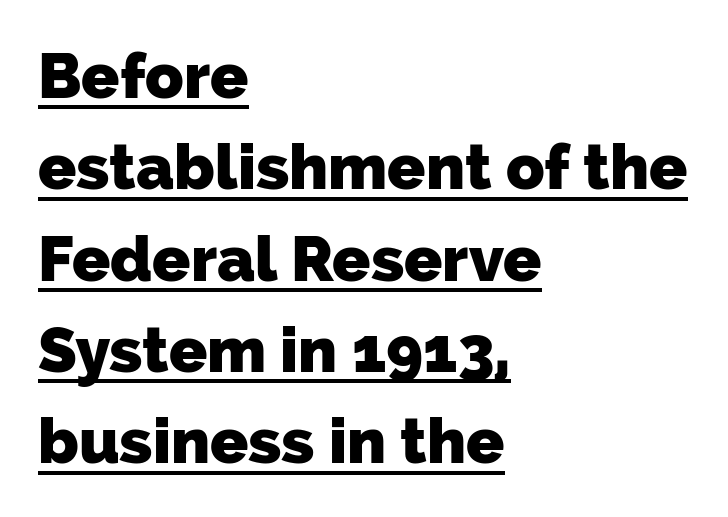
The image shows 63 px heavy sans-serif type; set left-aligned, normal line spacing (1.45x), normal letter spacing, underlined; low stroke contrast and a medium x-height.
